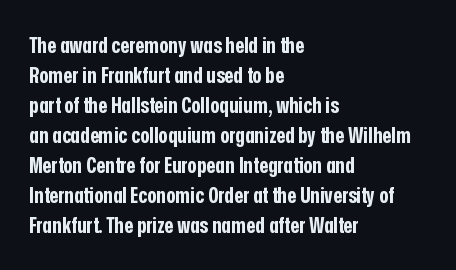
Q: Is the text bold? A: Yes.
Q: Is the text italic (slanted)? A: No, it is upright.
Q: Is the text underlined? A: No.
Q: How is the paragraph aligned? A: Left-aligned.
Q: Is the spacing between letters normal or unusually wide? A: Normal.
Q: Is the spacing between lines tight, normal or loose? A: Normal.
